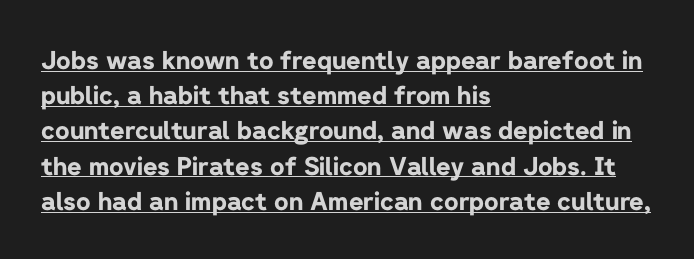
In CSS terms this would be text-align: left. Typographic density is high because the face is bold. The specimen includes a rule beneath the text block's lines. The rendering keeps characters at their native spacing. Posture: vertical.
